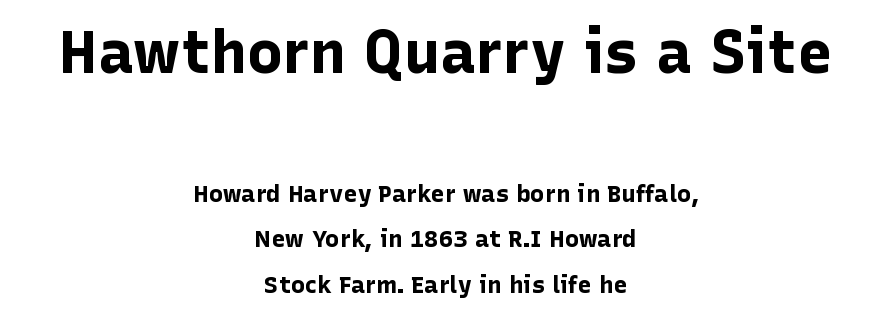
Q: Is the text bold? A: Yes.
Q: Is the text italic (slanted)? A: No, it is upright.
Q: Is the typeface a serif or a sans-serif typeface? A: Sans-serif.
Q: Is the text underlined? A: No.
Q: How is the paragraph aligned? A: Centered.
Q: Is the spacing between letters normal or unusually wide? A: Normal.
Q: Is the spacing between lines tight, normal or loose? A: Loose.
Q: Which block of text is set in a larger size, the first (top) or the second (bottom)? A: The first (top) one.
Q: Width (condensed, normal, or wide)? A: Normal.
Q: Stroke contrast? A: Low.
Q: x-height? A: Medium.
Q: Monospaced? A: No.
